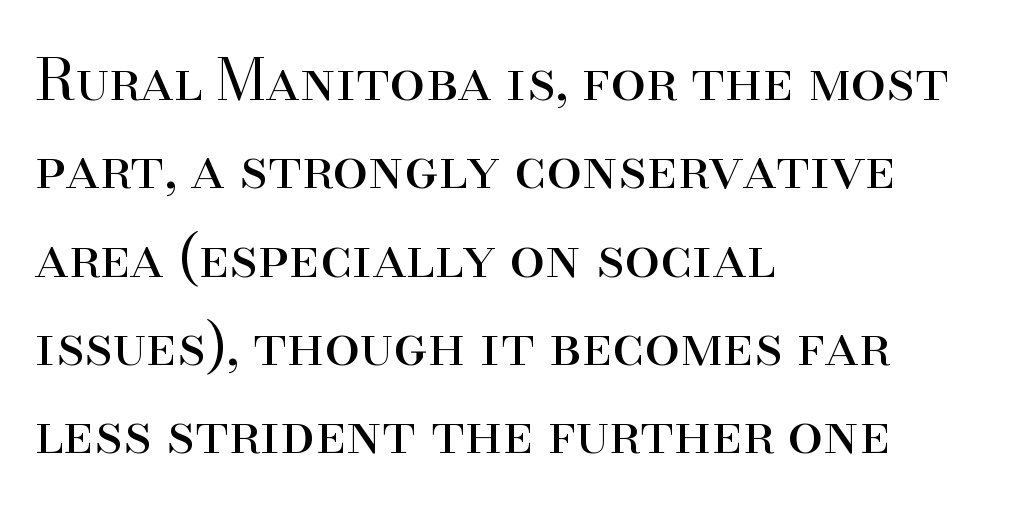
{"serif": "yes", "italic": "no", "bold": "no", "weight": "regular", "width": "normal", "stroke_contrast": "high", "x_height": "small", "monospaced": "no", "underline": "no", "align": "left", "line_spacing": "normal", "line_spacing_ratio": 1.55, "letter_spacing": "normal", "letter_spacing_em": 0.0, "glyph_px": 57}
